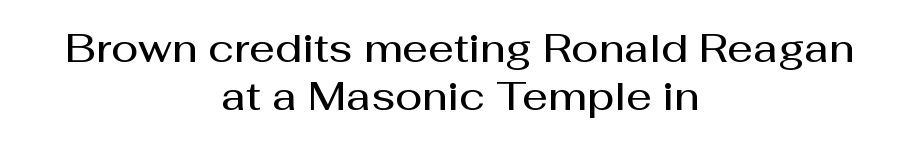
Q: Is the text bold? A: Semi-bold.
Q: Is the text italic (slanted)? A: No, it is upright.
Q: Is the typeface a serif or a sans-serif typeface? A: Sans-serif.
Q: Is the text underlined? A: No.
Q: How is the paragraph aligned? A: Centered.
Q: Is the spacing between letters normal or unusually wide? A: Normal.
Q: Width (condensed, normal, or wide)? A: Normal.
Q: Stroke contrast? A: Medium.
Q: x-height? A: Medium.
Q: Monospaced? A: No.
